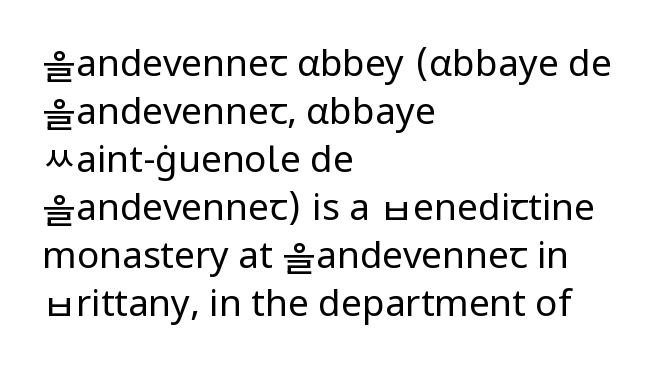
Italic: no, the glyphs are upright roman. The passage is arranged the way most books set body copy — flush left. The characters are drawn with everyday or finer stroke widths. Any mark beneath the type? The region is blank. There is no visible air inserted between adjacent glyphs. The face used here is proportionally spaced, like ordinary book or web type.
